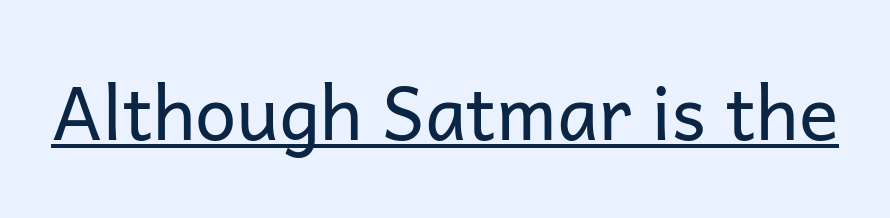
Proportional: the letters do not fall into vertical columns. This rendering leaves character spacing at its baseline value. Weight: not bold — regular or lighter. The specimen includes a rule beneath the text block's lines. Is this a sans? Yes — the strokes have no serifs.
